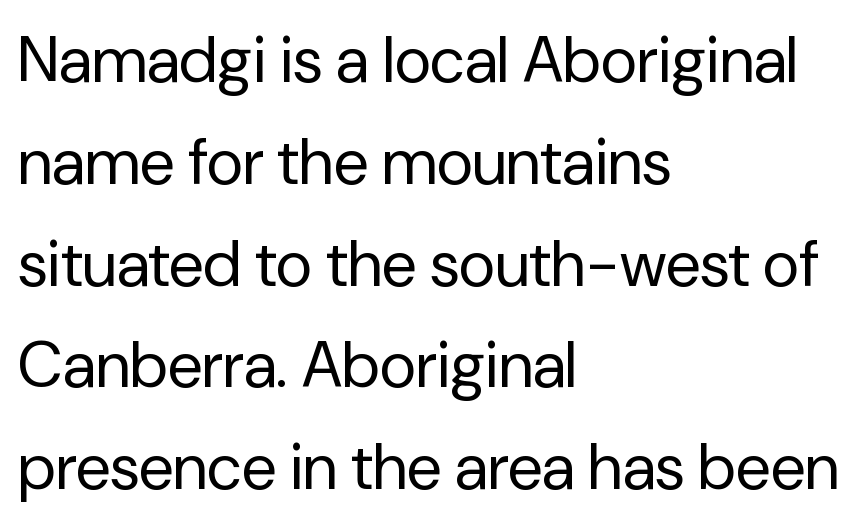
{"serif": "no", "italic": "no", "bold": "no", "weight": "regular", "width": "normal", "stroke_contrast": "low", "x_height": "medium", "monospaced": "no", "underline": "no", "align": "left", "line_spacing": "normal", "line_spacing_ratio": 1.59, "letter_spacing": "normal", "letter_spacing_em": 0.0, "glyph_px": 64}
